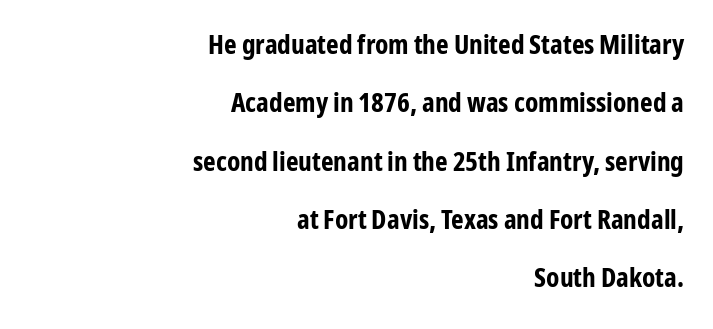
{"italic": "no", "bold": "yes", "underline": "no", "align": "right", "line_spacing": "loose", "line_spacing_ratio": 2.16, "letter_spacing": "normal", "letter_spacing_em": 0.0, "glyph_px": 27}
